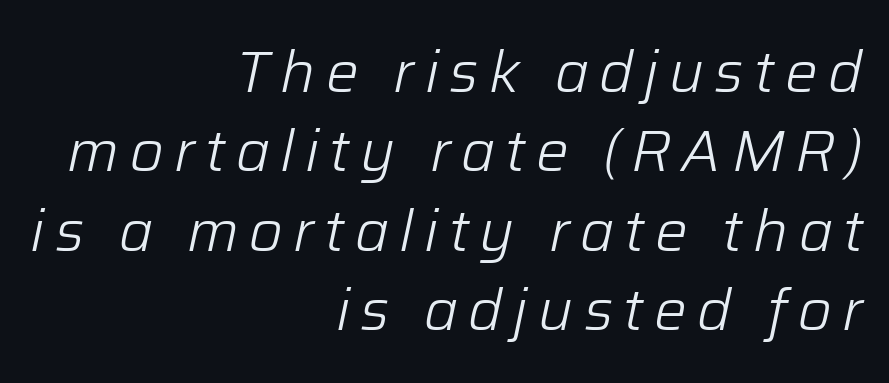
What's the leading like? Ordinary, nothing unusual. The axis of the letterforms is tilted away from vertical. In CSS terms this would be text-align: right. Letters rest on an invisible, unmarked baseline. Vertical stems look standard width or narrower in stroke.
